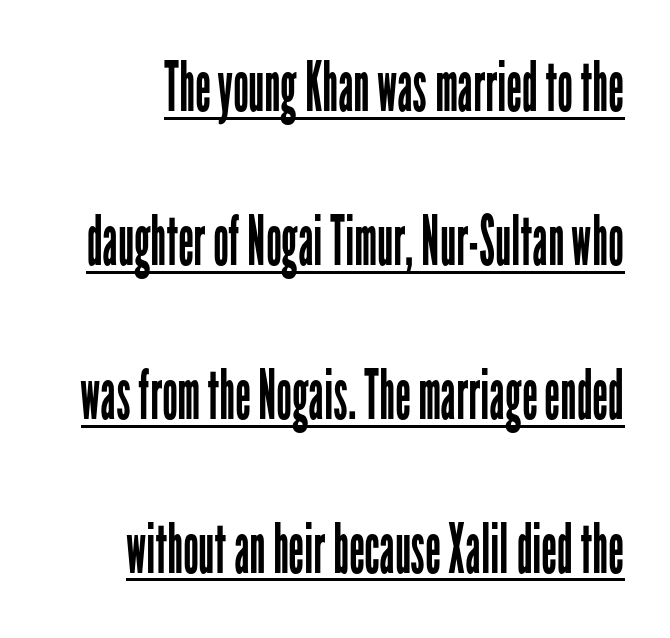
{"serif": "no", "italic": "no", "bold": "no", "weight": "regular", "width": "condensed", "stroke_contrast": "low", "x_height": "medium", "monospaced": "no", "underline": "yes", "line_spacing": "loose", "line_spacing_ratio": 2.23, "letter_spacing": "normal", "letter_spacing_em": 0.0, "glyph_px": 69}
